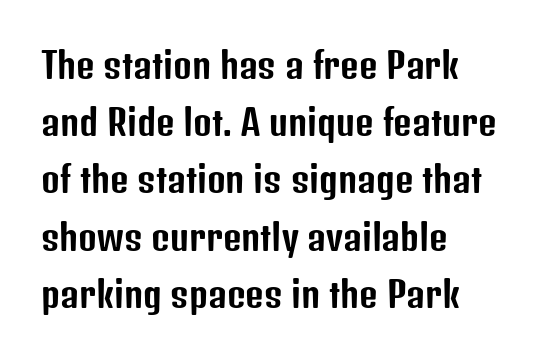
The image shows 36 px condensed sans-serif type, upright; set left-aligned, normal line spacing (1.59x), normal letter spacing, not underlined; low stroke contrast and a medium x-height.
